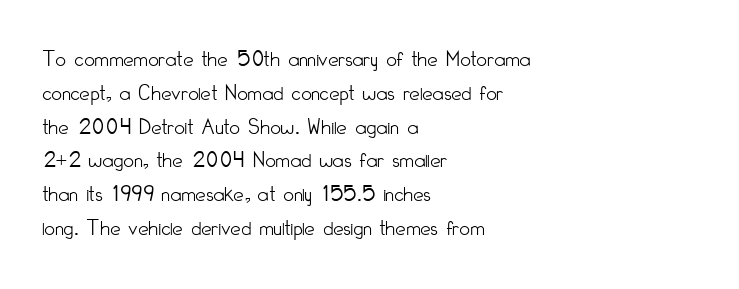
The image shows 23 px text type, upright; set left-aligned, normal line spacing (1.47x), normal letter spacing, not underlined.
